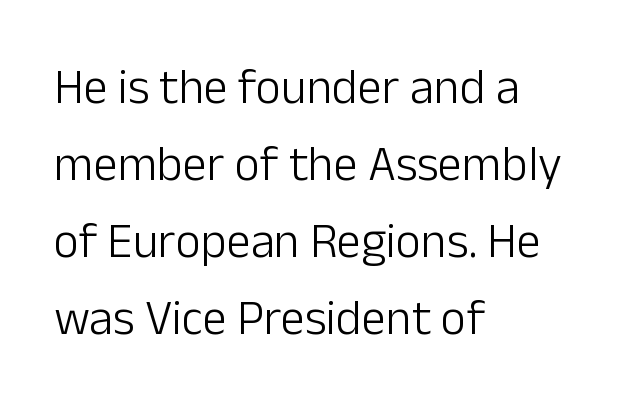
The image shows 49 px light sans-serif type, upright; set left-aligned, normal line spacing (1.57x), normal letter spacing, not underlined; low stroke contrast and a medium x-height.
